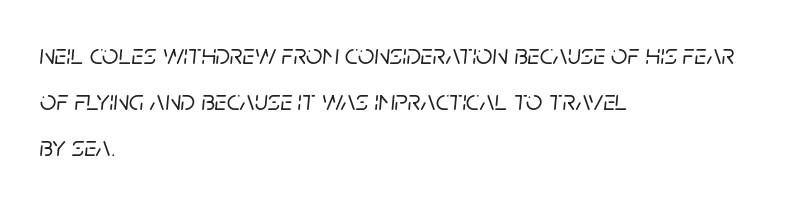
Honestly, there is no underline to notice here at all. Which margin do the lines hug? The left one — the right edge is uneven. Italic: yes, the glyphs are oblique. In terms of leading, this rendering sits right in the middle. Do the characters align in a grid? No, the font is proportional.
